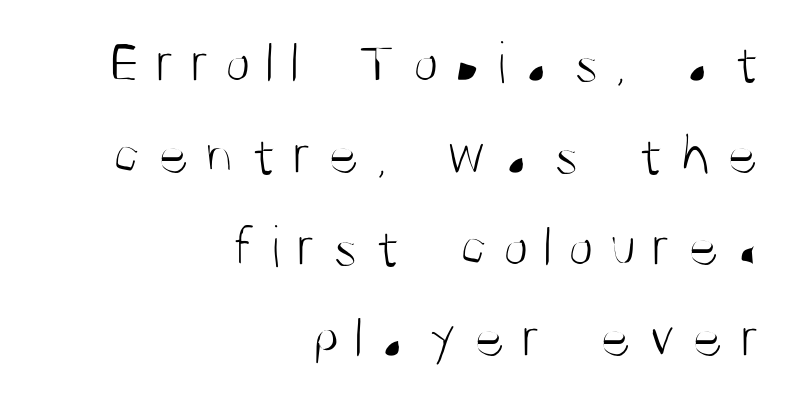
Unlike a traditional serif, this face leaves its strokes unadorned. Each row of text sits above clean, open space. You can tell it's not italic because the verticals are truly vertical. Evenly set lines give the paragraph a standard silhouette. Casual observation: everything's shoved over to the right. The cut favours lightness, reaching ordinary text weight at its darkest.
